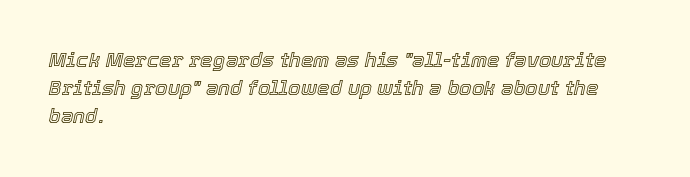
{"italic": "yes", "lean": "right", "slant_degrees": 12, "underline": "no", "align": "left", "line_spacing": "normal", "line_spacing_ratio": 1.41, "letter_spacing": "normal", "letter_spacing_em": 0.0, "glyph_px": 20}
